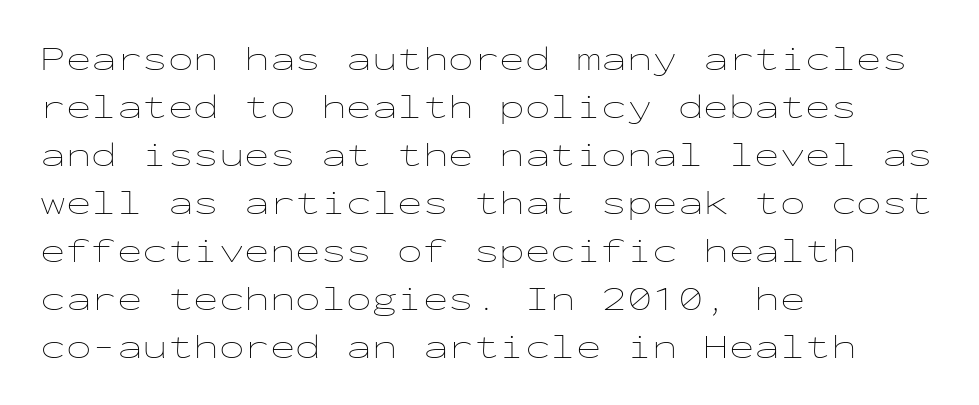
{"italic": "no", "bold": "no", "weight": "thin", "width": "wide", "stroke_contrast": "low", "x_height": "medium", "monospaced": "yes", "underline": "no", "align": "left", "line_spacing": "normal", "line_spacing_ratio": 1.41, "letter_spacing": "normal", "letter_spacing_em": 0.0, "glyph_px": 34}
